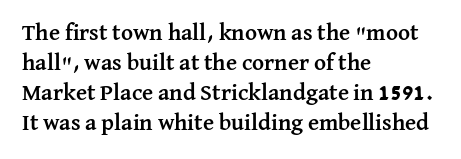
The image shows 23 px bold type, upright; set left-aligned, normal line spacing (1.31x), normal letter spacing, not underlined.
